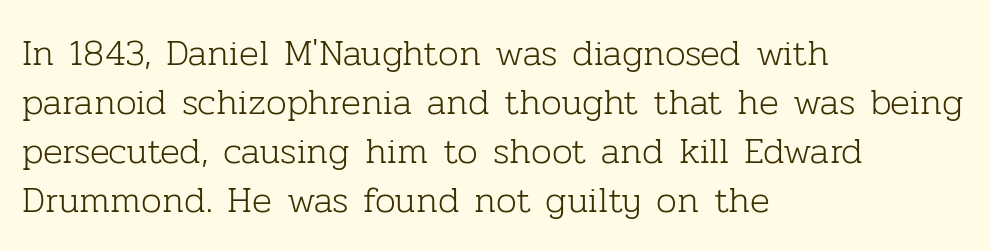
Spacing between characters is what you'd get straight out of the box. Quick note: interline space is typical. Words float on clear page, feet unadorned. Character widths vary here, with narrow letters taking less room than wide ones. This rendering uses left alignment, leaving the right contour irregular. Italic: no, the glyphs are upright roman.
